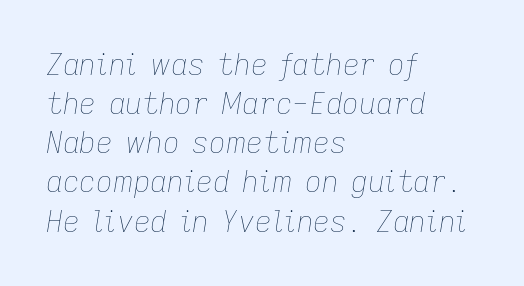
Compared with typical body copy, the letter spacing here is the same. If you measured baseline to baseline, you'd find a middling distance. The foot of each line stays bare and open. Looks like regular typesetting: each glyph gets only the width it needs.
